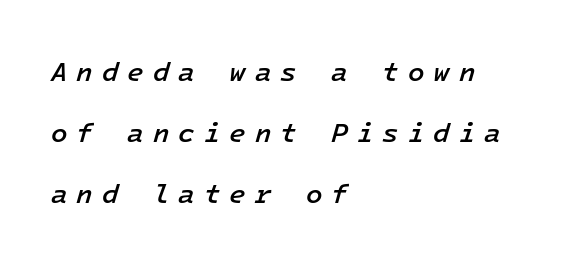
Q: Is the text bold? A: Semi-bold.
Q: Is the text italic (slanted)? A: Yes, it leans right by about 16 degrees.
Q: Is the text underlined? A: No.
Q: How is the paragraph aligned? A: Left-aligned.
Q: Is the spacing between letters normal or unusually wide? A: Unusually wide.
Q: Is the spacing between lines tight, normal or loose? A: Loose.
